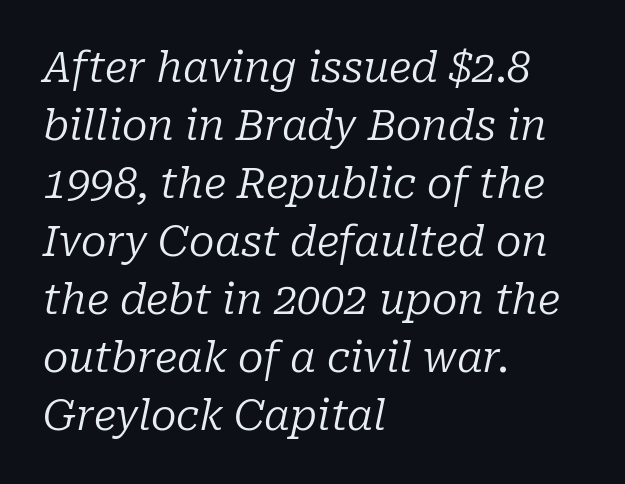
The image shows 42 px regular-weight serif type, italic (leaning right); set left-aligned, normal line spacing (1.38x), normal letter spacing, not underlined; low stroke contrast and a medium x-height.
